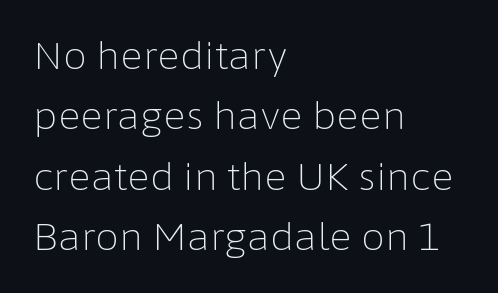
{"serif": "no", "italic": "no", "bold": "no", "weight": "light", "width": "normal", "stroke_contrast": "low", "x_height": "medium", "monospaced": "no", "underline": "no", "align": "left", "line_spacing": "normal", "line_spacing_ratio": 1.59, "letter_spacing": "normal", "letter_spacing_em": 0.0, "glyph_px": 38}
